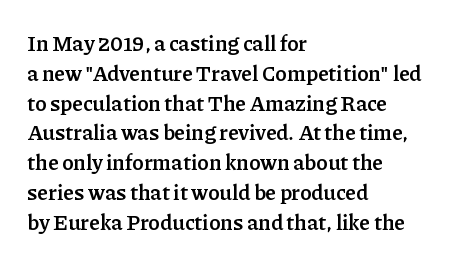
A bare baseline throughout the passage. Heavy-handed strokes throughout: this text is bold. Style check: upright. The setting favours the left margin, as ordinary paragraphs usually do. How are the letters spaced? Ordinarily, with no added tracking.
